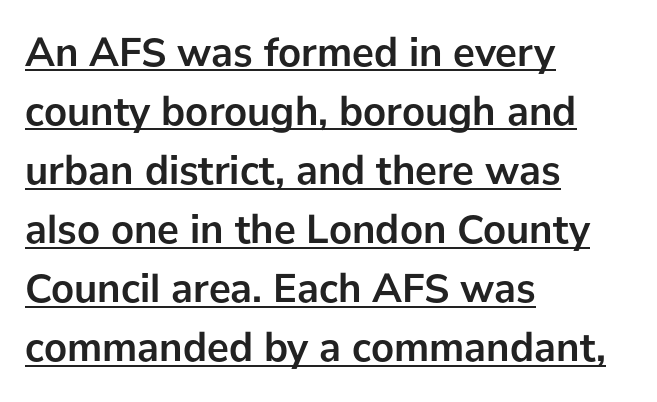
The image shows 41 px semibold sans-serif type, upright; set left-aligned, normal line spacing (1.44x), normal letter spacing, underlined; low stroke contrast and a medium x-height.
